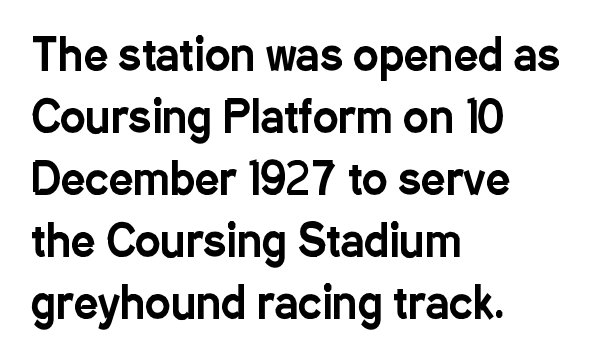
Q: Is the text italic (slanted)? A: No, it is upright.
Q: Is the typeface a serif or a sans-serif typeface? A: Sans-serif.
Q: Is the text underlined? A: No.
Q: How is the paragraph aligned? A: Left-aligned.
Q: Is the spacing between letters normal or unusually wide? A: Normal.
Q: Is the spacing between lines tight, normal or loose? A: Normal.
Q: Width (condensed, normal, or wide)? A: Condensed.
Q: Stroke contrast? A: Low.
Q: x-height? A: Medium.
Q: Monospaced? A: No.
